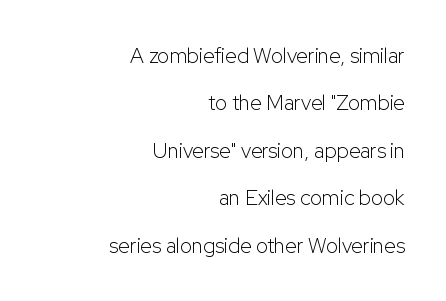
Clear beneath every line of the passage. Vertical strokes here are truly vertical. Words appear dense and cohesive because spacing is normal. Leftover space on each line is placed entirely before the opening word. The weight tops out at a normal text grade. The line-height multiplier appears high, well above default.
